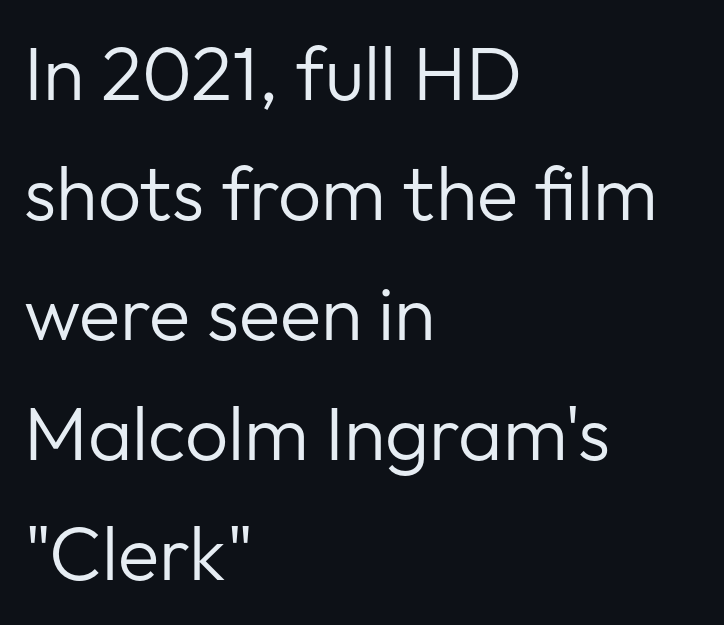
Proportional: the letters do not fall into vertical columns. A normal amount of white space separates one row of letters from the next. The line texture is even and compact thanks to regular tracking. The axis of the letterforms is exactly vertical. Caption: face not bold, strokes unweighted.
